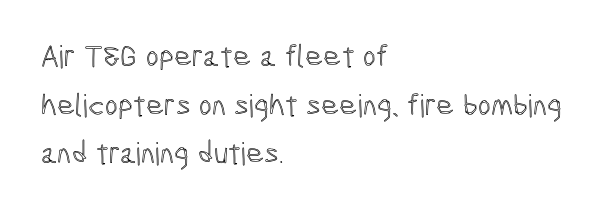
The image shows 31 px condensed type, upright; set left-aligned, normal line spacing (1.57x), normal letter spacing, not underlined; a medium x-height.
